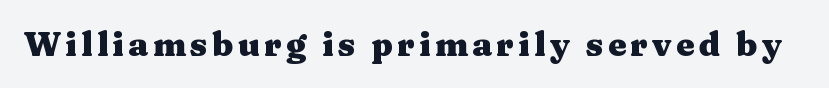
The image shows 33 px heavy, wide serif type, upright; set not underlined; medium stroke contrast and a medium x-height.
